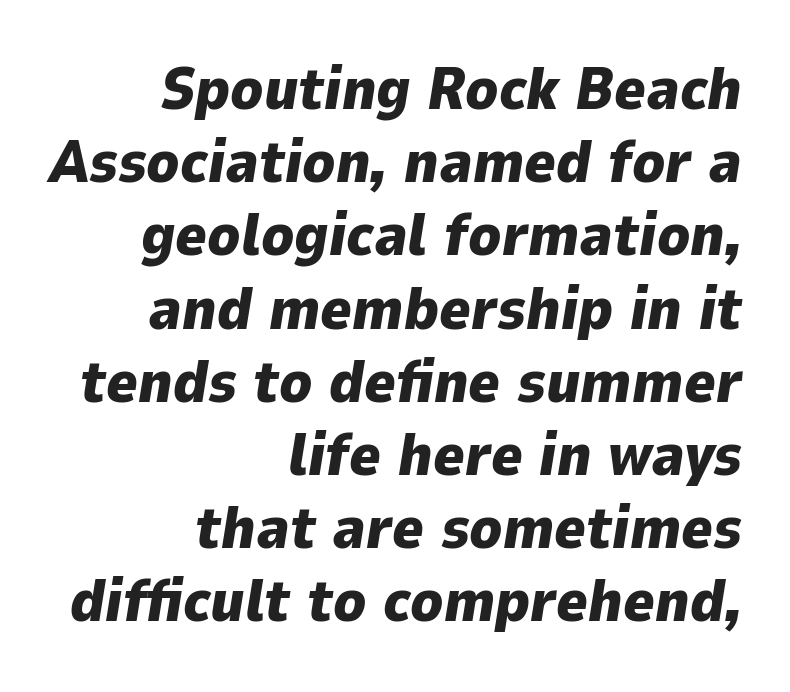
Q: Is the text bold? A: Yes.
Q: Is the text italic (slanted)? A: Yes, it leans right by about 9 degrees.
Q: Is the text underlined? A: No.
Q: How is the paragraph aligned? A: Right-aligned.
Q: Is the spacing between letters normal or unusually wide? A: Normal.
Q: Width (condensed, normal, or wide)? A: Normal.
Q: Stroke contrast? A: Low.
Q: x-height? A: Medium.
Q: Monospaced? A: No.
